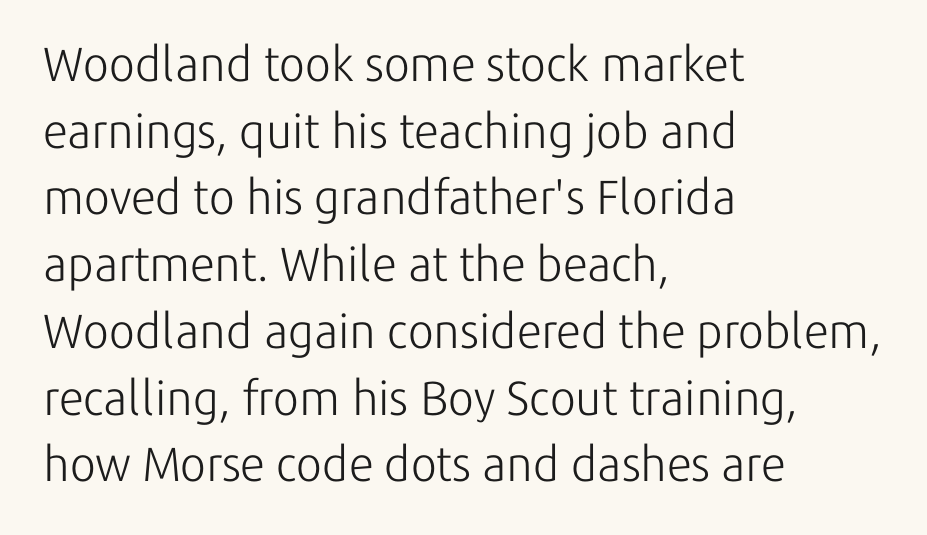
The image shows 48 px light sans-serif type, upright; set left-aligned, normal line spacing (1.39x), normal letter spacing, not underlined; low stroke contrast and a medium x-height.
